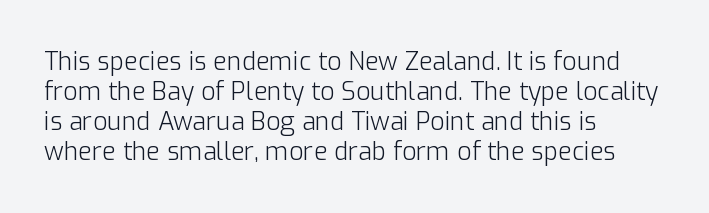
{"italic": "no", "bold": "no", "underline": "no", "align": "left", "line_spacing_ratio": 1.2, "letter_spacing": "normal", "letter_spacing_em": 0.0, "glyph_px": 25}
